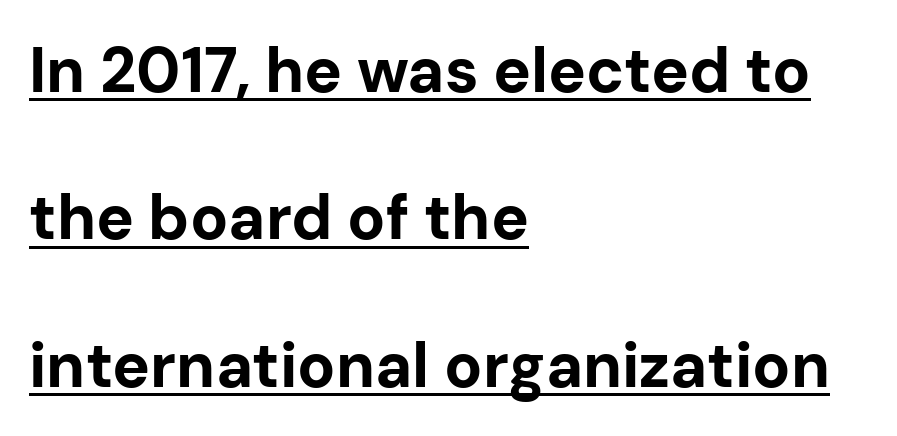
A continuous stroke trails under the words, as in a hyperlink. Typeset ragged right — the left edge is the straight one. No feet cap the strokes, marking this as sans-serif type. There is no visible air inserted between adjacent glyphs. Italic? Not at all — the glyphs are vertical.
